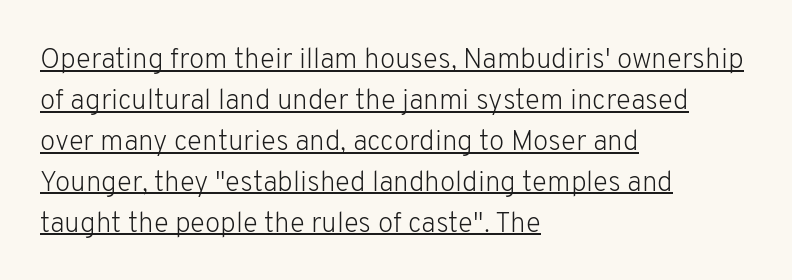
Q: Is the text bold? A: No.
Q: Is the text italic (slanted)? A: No, it is upright.
Q: Is the typeface a serif or a sans-serif typeface? A: Sans-serif.
Q: Is the text underlined? A: Yes.
Q: How is the paragraph aligned? A: Left-aligned.
Q: Is the spacing between letters normal or unusually wide? A: Normal.
Q: Is the spacing between lines tight, normal or loose? A: Normal.
Q: Width (condensed, normal, or wide)? A: Normal.
Q: Stroke contrast? A: Low.
Q: x-height? A: Medium.
Q: Monospaced? A: No.
